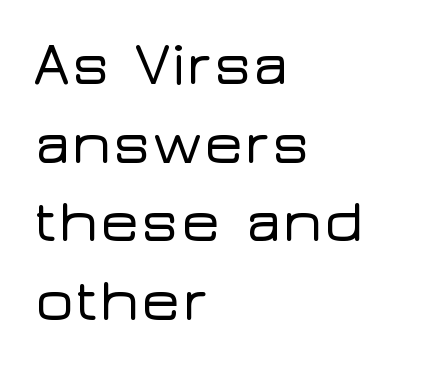
The image shows 60 px wide sans-serif type, upright; set left-aligned, normal line spacing (1.31x), normal letter spacing, not underlined; low stroke contrast and a medium x-height.
